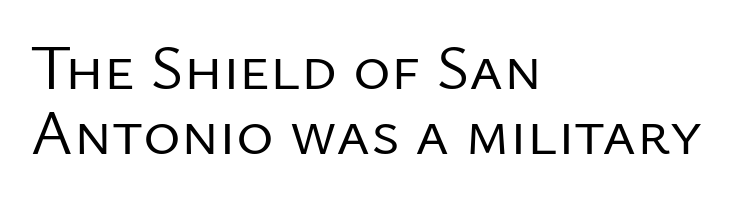
{"serif": "no", "italic": "no", "bold": "no", "weight": "regular", "width": "normal", "stroke_contrast": "low", "x_height": "medium", "monospaced": "no", "underline": "no", "align": "left", "line_spacing": "tight", "line_spacing_ratio": 1.01, "letter_spacing": "normal", "letter_spacing_em": 0.0, "glyph_px": 64}
